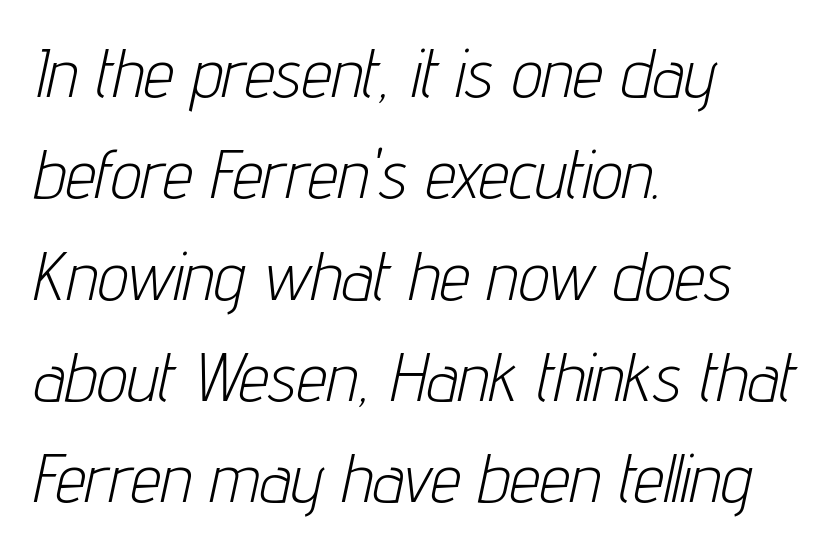
{"italic": "yes", "lean": "right", "slant_degrees": 12, "bold": "no", "weight": "light", "width": "condensed", "stroke_contrast": "low", "x_height": "medium", "monospaced": "no", "underline": "no", "align": "left", "line_spacing": "normal", "line_spacing_ratio": 1.49, "letter_spacing": "normal", "letter_spacing_em": 0.0, "glyph_px": 68}
